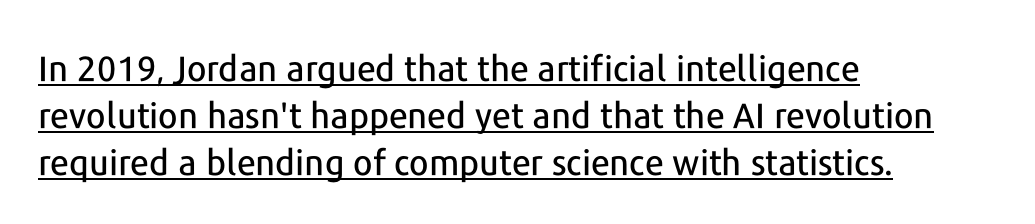
The lettering stays uniformly vertical, giving the passage a roman look. These lines stack with their left ends in a neat column. A typesetter would call this proportional, since set widths differ per character. The type is set solid horizontally, with unmodified tracking. The rendered words wear a rule along their underside.
